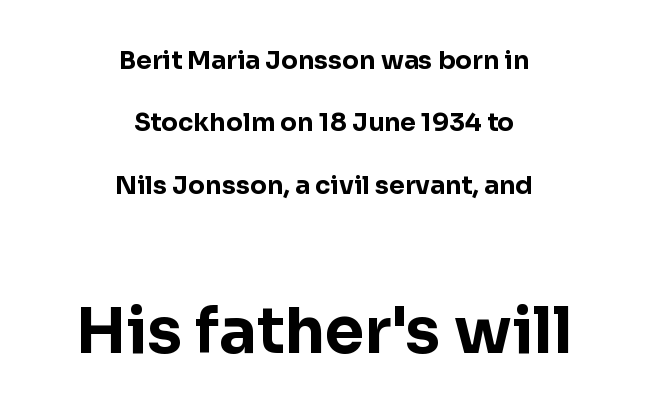
Q: Is the text bold? A: Yes.
Q: Is the text italic (slanted)? A: No, it is upright.
Q: Is the typeface a serif or a sans-serif typeface? A: Sans-serif.
Q: Is the text underlined? A: No.
Q: How is the paragraph aligned? A: Centered.
Q: Is the spacing between letters normal or unusually wide? A: Normal.
Q: Is the spacing between lines tight, normal or loose? A: Loose.
Q: Which block of text is set in a larger size, the first (top) or the second (bottom)? A: The second (bottom) one.
Q: Width (condensed, normal, or wide)? A: Normal.
Q: Stroke contrast? A: Low.
Q: x-height? A: Medium.
Q: Monospaced? A: No.
